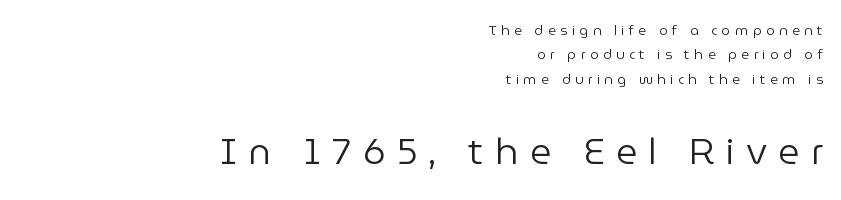
{"serif": "no", "italic": "no", "bold": "no", "weight": "regular", "width": "normal", "stroke_contrast": "low", "x_height": "medium", "monospaced": "no", "underline": "no", "align": "right", "line_spacing_ratio": 1.75, "letter_spacing": "wide", "letter_spacing_em": 0.31, "larger_block": "second", "size_ratio": 2.64, "glyph_px": 37}
